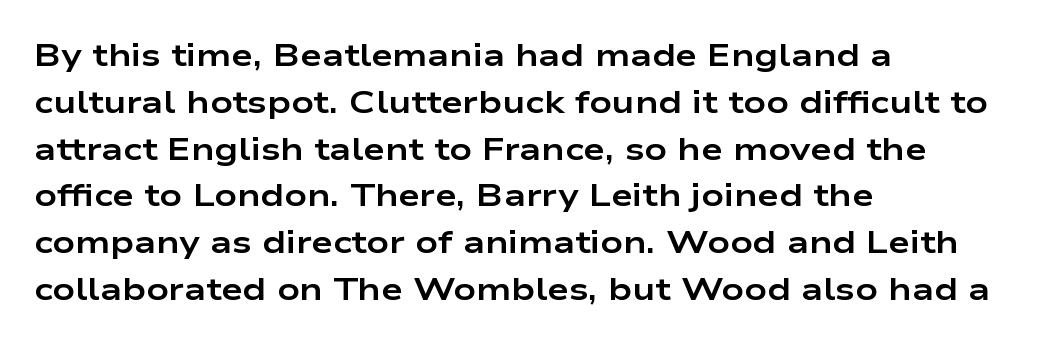
Grotesque or geometric, the face here clearly has no serifs. Does the weight exceed regular? Yes, all the way to bold. Underline: absent. Casual observation: everything's shoved over to the left.
